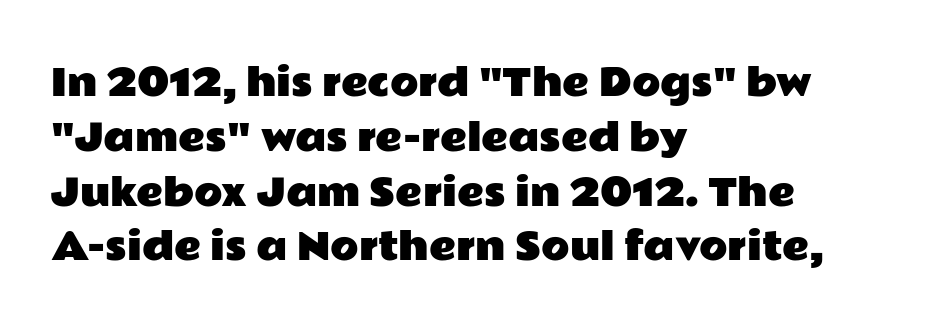
Q: Is the text italic (slanted)? A: No, it is upright.
Q: Is the typeface a serif or a sans-serif typeface? A: Sans-serif.
Q: Is the text underlined? A: No.
Q: How is the paragraph aligned? A: Left-aligned.
Q: Is the spacing between letters normal or unusually wide? A: Normal.
Q: Is the spacing between lines tight, normal or loose? A: Normal.
Q: Width (condensed, normal, or wide)? A: Wide.
Q: Stroke contrast? A: Low.
Q: x-height? A: Medium.
Q: Monospaced? A: No.
